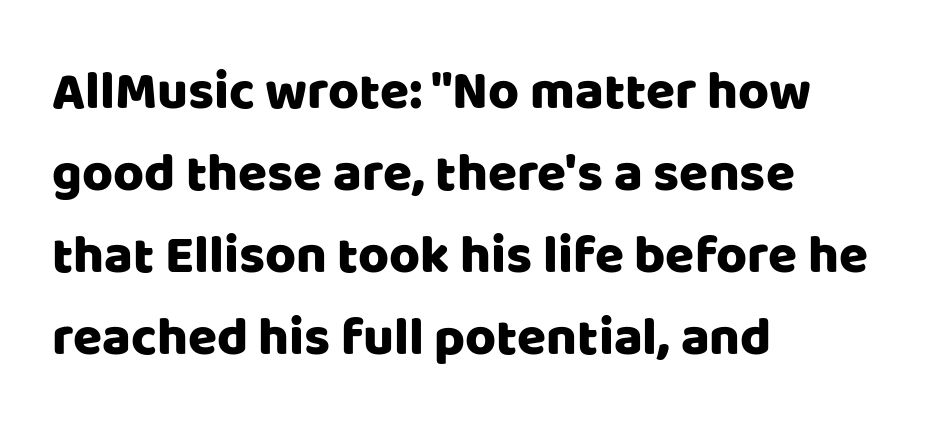
Q: Is the text italic (slanted)? A: No, it is upright.
Q: Is the typeface a serif or a sans-serif typeface? A: Sans-serif.
Q: Is the text underlined? A: No.
Q: How is the paragraph aligned? A: Left-aligned.
Q: Is the spacing between letters normal or unusually wide? A: Normal.
Q: Is the spacing between lines tight, normal or loose? A: Normal.
Q: Width (condensed, normal, or wide)? A: Normal.
Q: Stroke contrast? A: Low.
Q: x-height? A: Large.
Q: Monospaced? A: No.
